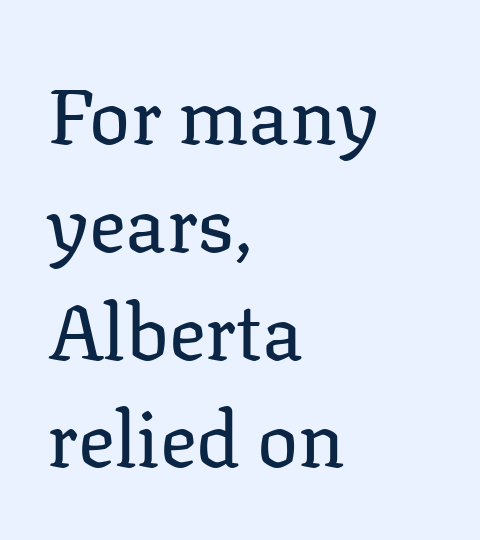
Q: Is the text bold? A: No.
Q: Is the text italic (slanted)? A: No, it is upright.
Q: Is the typeface a serif or a sans-serif typeface? A: Serif.
Q: Is the text underlined? A: No.
Q: How is the paragraph aligned? A: Left-aligned.
Q: Is the spacing between letters normal or unusually wide? A: Normal.
Q: Is the spacing between lines tight, normal or loose? A: Normal.
Q: Width (condensed, normal, or wide)? A: Normal.
Q: Stroke contrast? A: Low.
Q: x-height? A: Medium.
Q: Monospaced? A: No.
